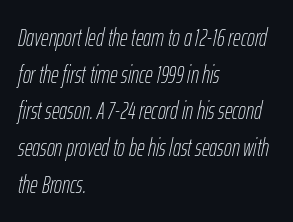
This is not heavy type; no bold has been used. Honestly, there is no underline to notice here at all. The glyphs look as if they've been sheared to an angle. The rag falls on the right side of this text block. Words appear dense and cohesive because spacing is normal. Leading matches the norm, producing a regular column.
